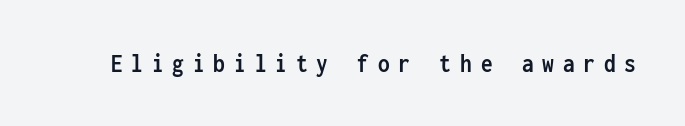
Q: Is the text bold? A: Yes.
Q: Is the text italic (slanted)? A: No, it is upright.
Q: Is the text underlined? A: No.
Q: Is the spacing between letters normal or unusually wide? A: Unusually wide.
